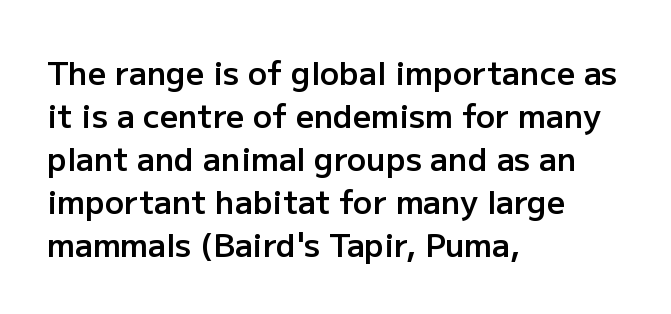
This sample uses an upright cut, with every glyph sitting square on the baseline. The face used here is proportionally spaced, like ordinary book or web type. These lines sit exactly where default settings would place them. Note: no serifs on the glyphs.
